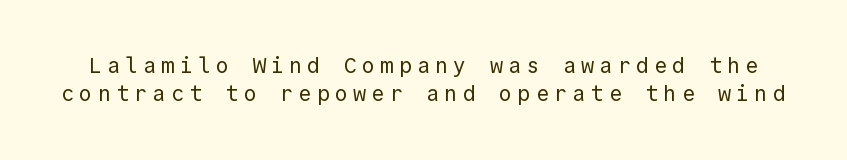
{"italic": "no", "bold": "no", "underline": "no", "line_spacing": "normal", "line_spacing_ratio": 1.28, "letter_spacing": "wide", "letter_spacing_em": 0.23, "glyph_px": 22}
